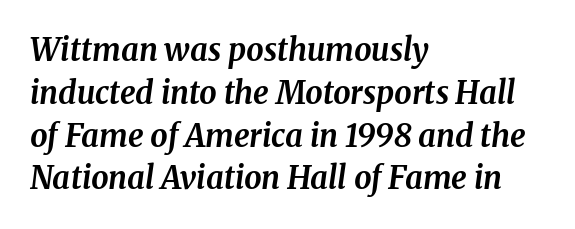
This rendering features lettering with no underline. The rendering applies a slant to the glyphs. Notice how thick the strokes are: this is what a full bold looks like. Glyph-to-glyph distance matches everyday printed text. Interline gaps are of average width in this sample. Here the designer chose a conventional face with non-uniform glyph widths.
